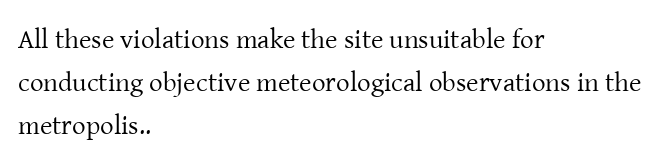
{"italic": "no", "bold": "no", "underline": "no", "align": "left", "line_spacing": "normal", "line_spacing_ratio": 1.6, "letter_spacing": "normal", "letter_spacing_em": 0.0, "glyph_px": 27}
